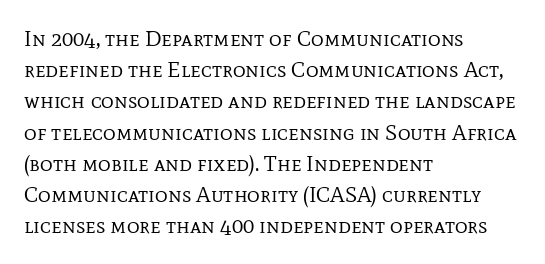
Q: Is the text bold? A: No.
Q: Is the text italic (slanted)? A: No, it is upright.
Q: Is the text underlined? A: No.
Q: How is the paragraph aligned? A: Left-aligned.
Q: Is the spacing between letters normal or unusually wide? A: Normal.
Q: Is the spacing between lines tight, normal or loose? A: Normal.
